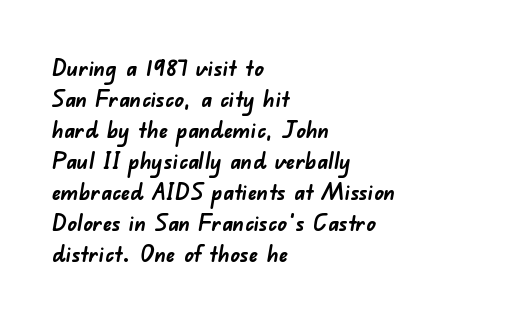
The image shows 23 px bold type; set left-aligned, normal line spacing (1.35x), normal letter spacing, not underlined.
